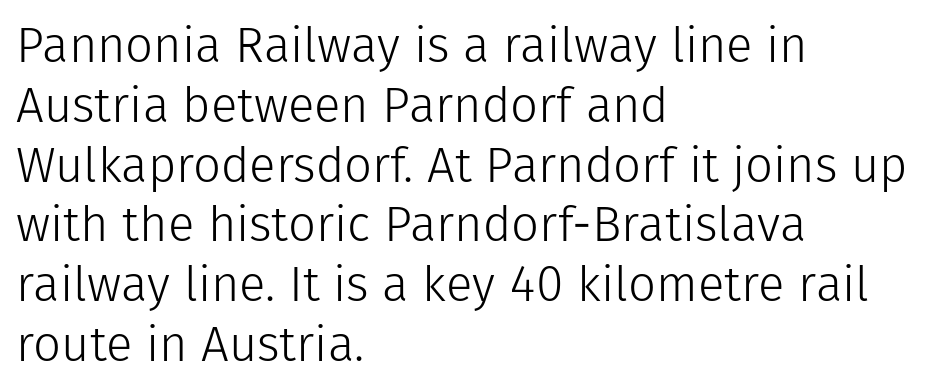
The image shows 49 px light sans-serif type, upright; set left-aligned, line spacing 1.22x, normal letter spacing, not underlined; low stroke contrast and a medium x-height.
